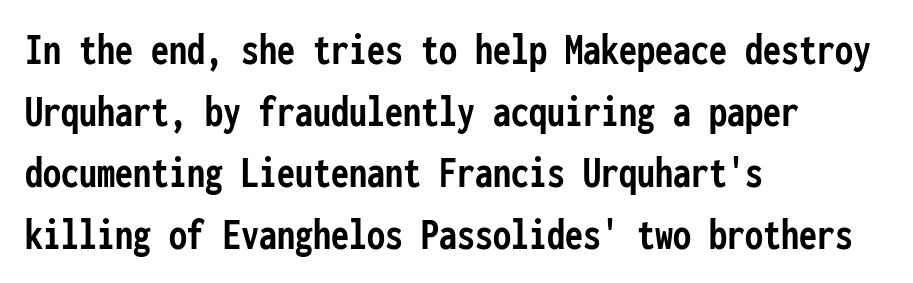
A typesetter would call this zero additional tracking. Think of a typewriter: that constant character pitch is what you see here. The leading is moderate, giving the passage an even texture. Look at the bottom of the vertical strokes: they stop flat, with no serifs. Posture: upright roman.
